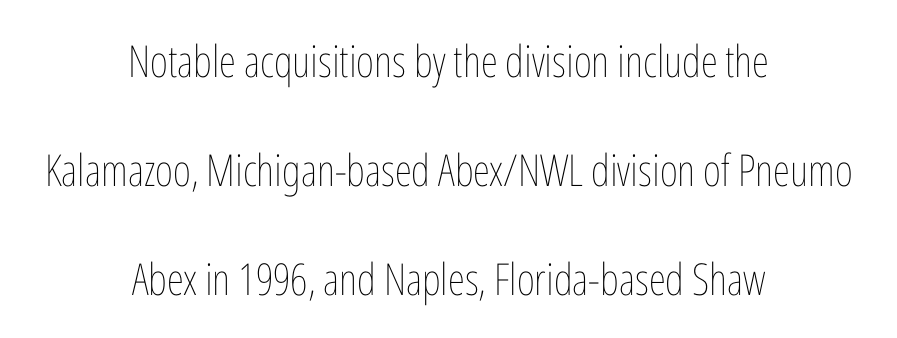
The image shows 44 px thin, condensed type, upright; set centered, loose line spacing (2.48x), normal letter spacing, not underlined; low stroke contrast and a medium x-height.
